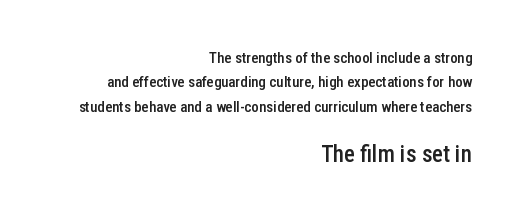
Compared with an ordinary text face, these strokes are moderately heavier — a semibold. No extra tracking has been applied to these lines. Check under the words: just untouched page. Does the leading feel generous? No, just average. Which margin do the lines hug? The right one — the left edge is uneven. The second block has been scaled up relative to the first.
